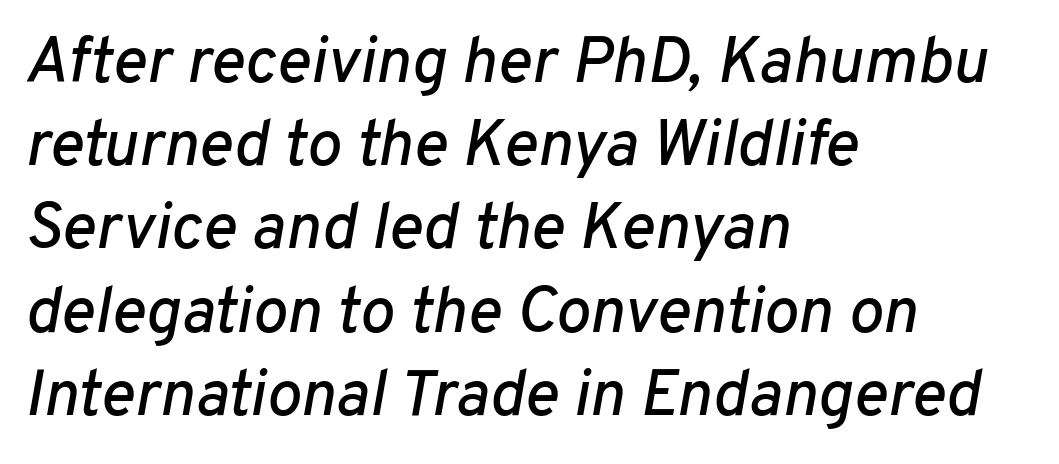
The image shows 65 px text type, italic (leaning right); set left-aligned, normal line spacing (1.28x), normal letter spacing, not underlined; low stroke contrast and a medium x-height.
